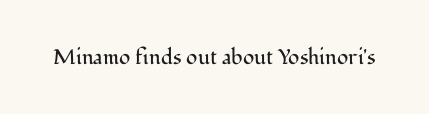
The passage shown is not underscored anywhere. The font's upright variant was chosen for this text. Stems here are at most as thick as an everyday book face. Observe the ordinary spacing: letters are neighbours, not strangers.
